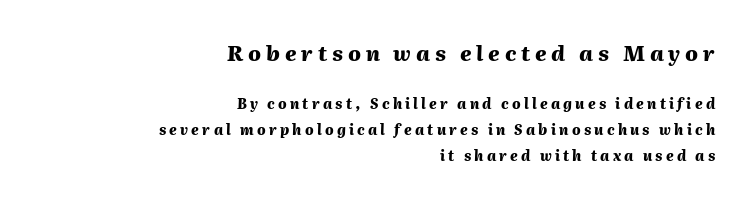
{"italic": "yes", "lean": "right", "slant_degrees": 2, "bold": "yes", "underline": "no", "align": "right", "line_spacing_ratio": 1.87, "letter_spacing": "wide", "letter_spacing_em": 0.23, "larger_block": "first", "size_ratio": 1.5, "glyph_px": 21}
